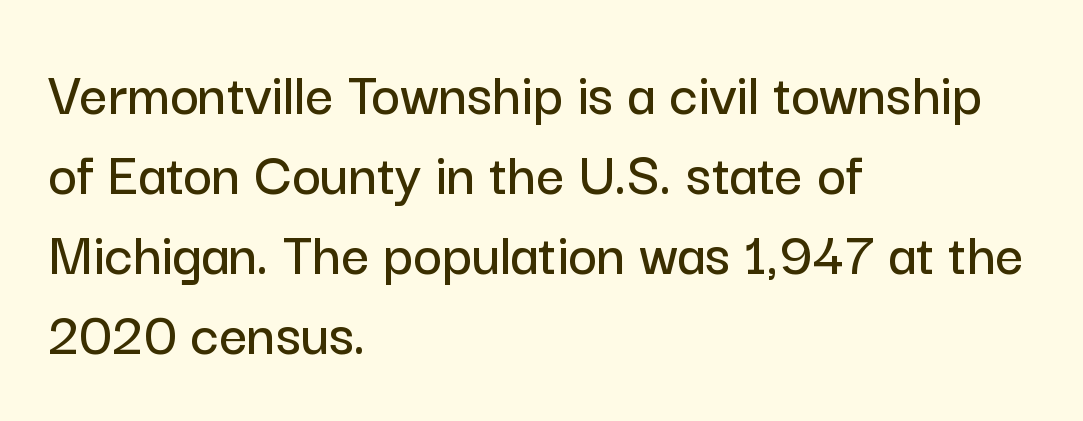
You could not count columns in this text — the font is proportionally spaced. Standard letterfit; no display-style spreading of the glyphs. Just letters on the line, the space beneath them empty. Reading down the block, your eye returns to a fixed left position each line.
